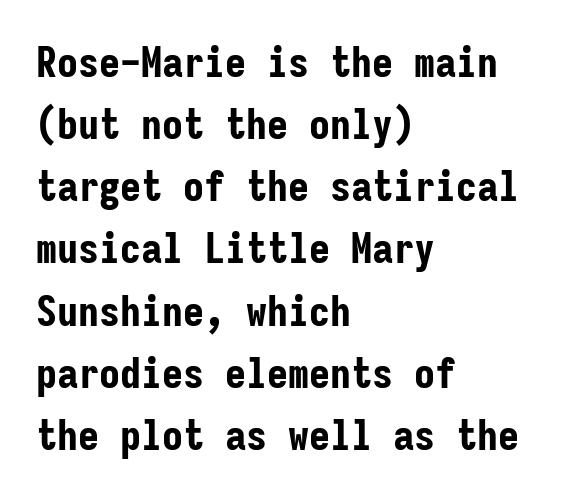
Teacher's note: observe the even left margin — that is flush-left alignment. A typesetter would call this zero additional tracking. Does the weight exceed regular? Yes, all the way to bold. Reading down the column, the eye jumps a familiar distance to each next line. The text was rendered using a sans face with plain stroke endings.
